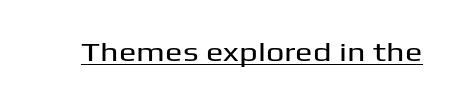
Q: Is the text italic (slanted)? A: No, it is upright.
Q: Is the text underlined? A: Yes.
Q: Is the spacing between letters normal or unusually wide? A: Normal.
